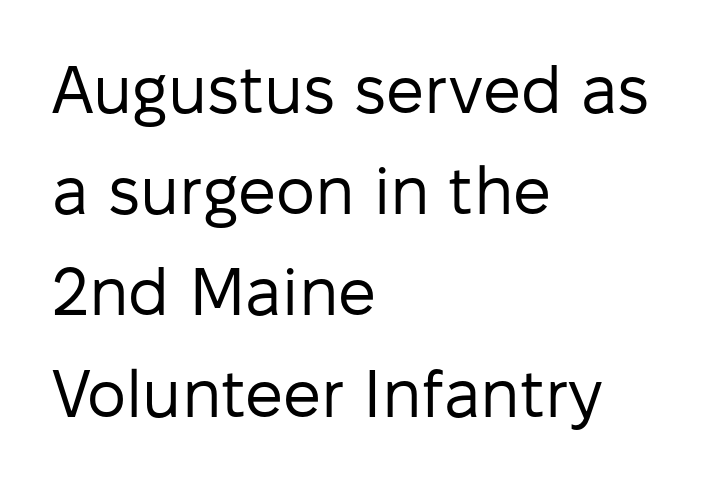
A student would call this left alignment; a typographer would say flush left, rag right. Each word holds together tightly as a unit, with standard inter-letter gaps. These lines sit exactly where default settings would place them. Note the varied advance widths — an 'i' is clearly narrower than an 'm'. Words float on clear page, feet unadorned. No chunkiness to these letters — they're not bold.
